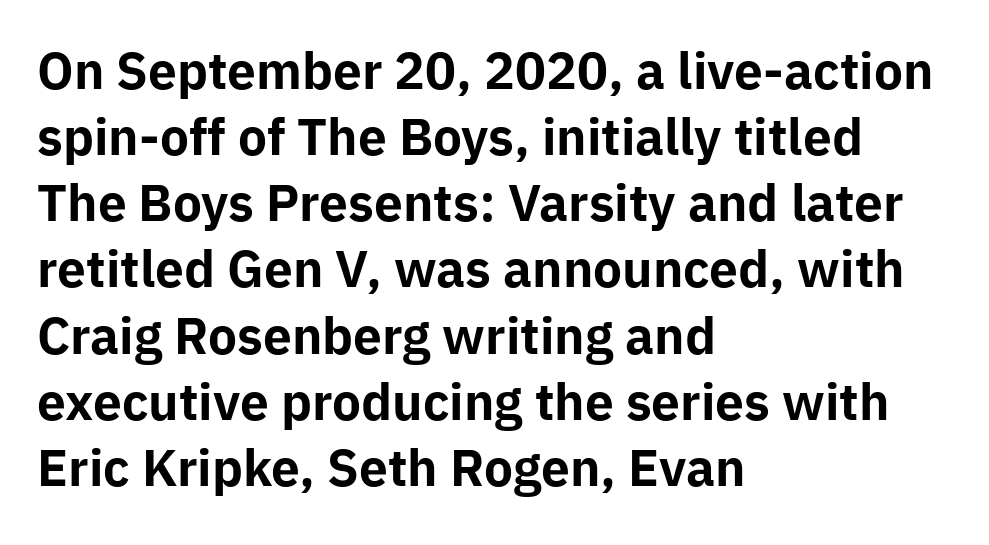
Q: Is the text bold? A: Yes.
Q: Is the text italic (slanted)? A: No, it is upright.
Q: Is the typeface a serif or a sans-serif typeface? A: Sans-serif.
Q: Is the text underlined? A: No.
Q: How is the paragraph aligned? A: Left-aligned.
Q: Is the spacing between letters normal or unusually wide? A: Normal.
Q: Is the spacing between lines tight, normal or loose? A: Normal.
Q: Width (condensed, normal, or wide)? A: Normal.
Q: Stroke contrast? A: Low.
Q: x-height? A: Medium.
Q: Monospaced? A: No.
